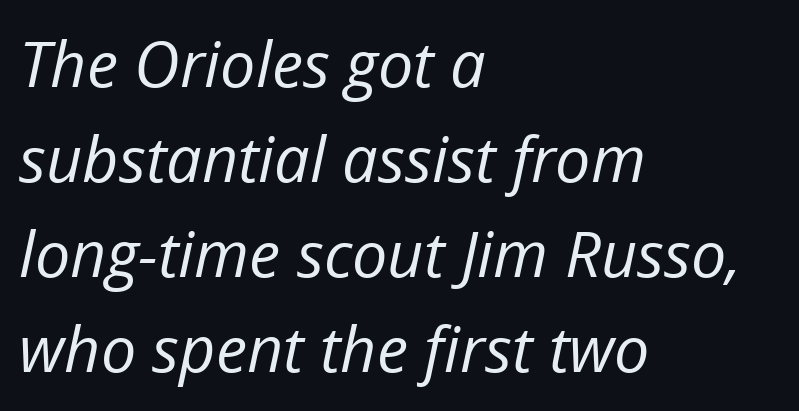
{"italic": "yes", "lean": "right", "slant_degrees": 12, "bold": "no", "weight": "regular", "width": "normal", "stroke_contrast": "low", "x_height": "medium", "monospaced": "no", "underline": "no", "align": "left", "line_spacing": "normal", "line_spacing_ratio": 1.51, "letter_spacing": "normal", "letter_spacing_em": 0.0, "glyph_px": 63}
